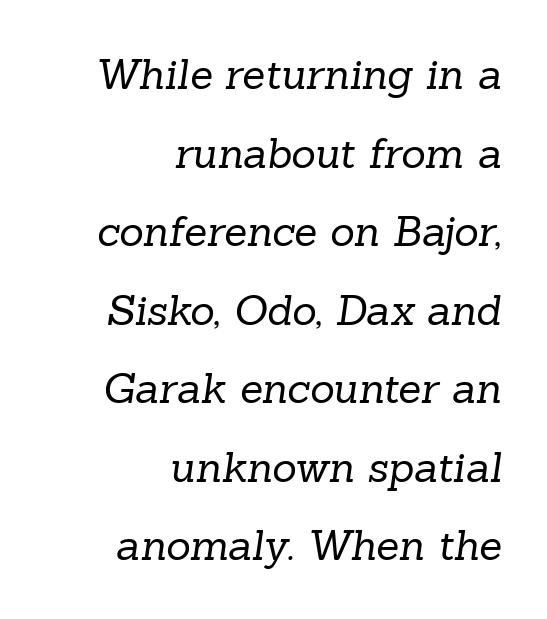
{"serif": "yes", "bold": "no", "weight": "regular", "width": "normal", "stroke_contrast": "low", "x_height": "medium", "monospaced": "no", "underline": "no", "align": "right", "line_spacing_ratio": 1.87, "letter_spacing": "normal", "letter_spacing_em": 0.0, "glyph_px": 42}
